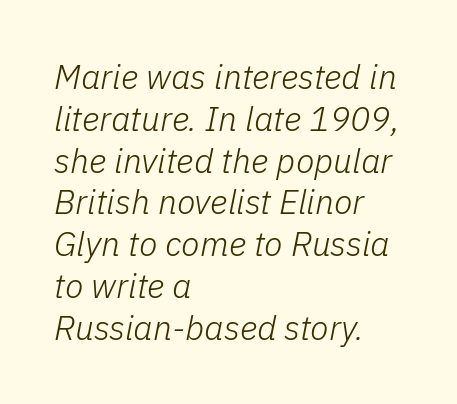
Q: Is the text bold? A: No.
Q: Is the text italic (slanted)? A: Yes, it leans right by about 11 degrees.
Q: Is the text underlined? A: No.
Q: How is the paragraph aligned? A: Left-aligned.
Q: Is the spacing between letters normal or unusually wide? A: Normal.
Q: Width (condensed, normal, or wide)? A: Normal.
Q: Stroke contrast? A: Low.
Q: x-height? A: Medium.
Q: Monospaced? A: No.
